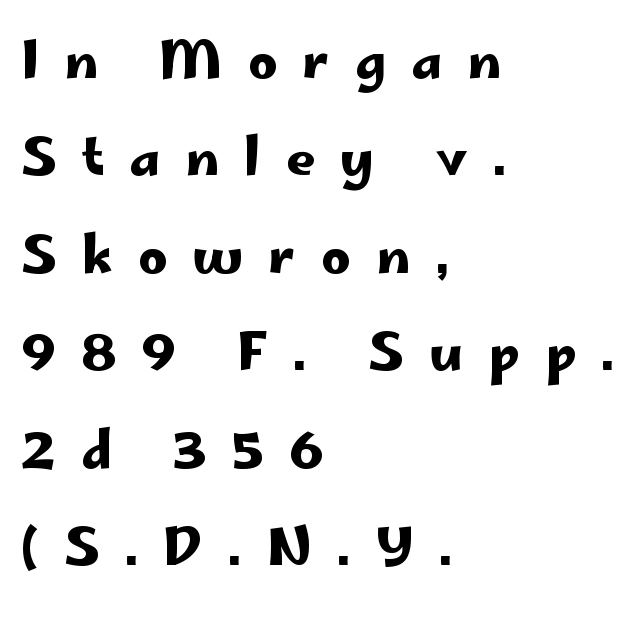
The image shows 51 px wide sans-serif type, upright; set left-aligned, loose line spacing (1.91x), unusually wide letter spacing (+0.49 em), not underlined; low stroke contrast and a small x-height.
